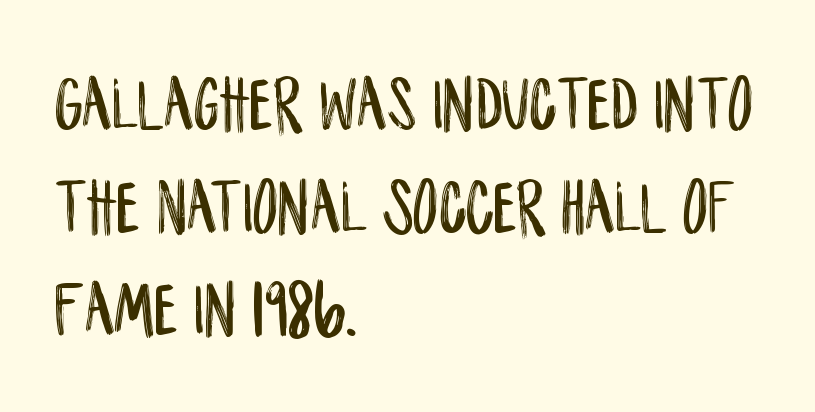
{"serif": "no", "italic": "no", "width": "condensed", "stroke_contrast": "low", "x_height": "large", "monospaced": "no", "underline": "no", "align": "left", "line_spacing": "normal", "line_spacing_ratio": 1.3, "letter_spacing": "normal", "letter_spacing_em": 0.0, "glyph_px": 79}
